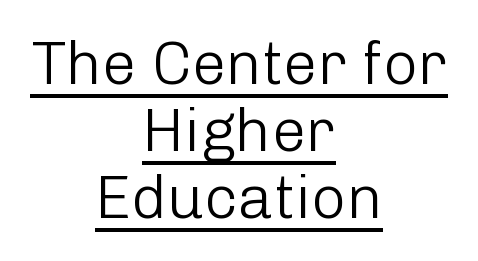
The typesetting does not lean heavy: it is not bold. Where is the straight margin? There isn't one; the lines are centered. This rendering employs a face without finishing strokes, i.e., a sans-serif. You could not count columns in this text — the font is proportionally spaced. What stands out about the letter spacing? Nothing — it is the standard amount.
